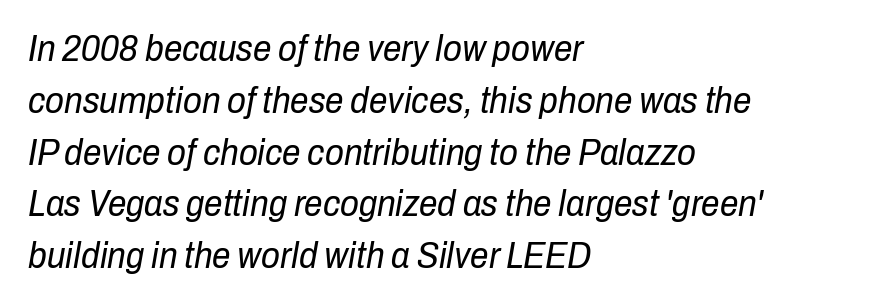
Q: Is the text bold? A: No.
Q: Is the text italic (slanted)? A: Yes, it leans right by about 10 degrees.
Q: Is the text underlined? A: No.
Q: How is the paragraph aligned? A: Left-aligned.
Q: Is the spacing between letters normal or unusually wide? A: Normal.
Q: Is the spacing between lines tight, normal or loose? A: Normal.
Q: Width (condensed, normal, or wide)? A: Condensed.
Q: Stroke contrast? A: Low.
Q: x-height? A: Medium.
Q: Monospaced? A: No.
